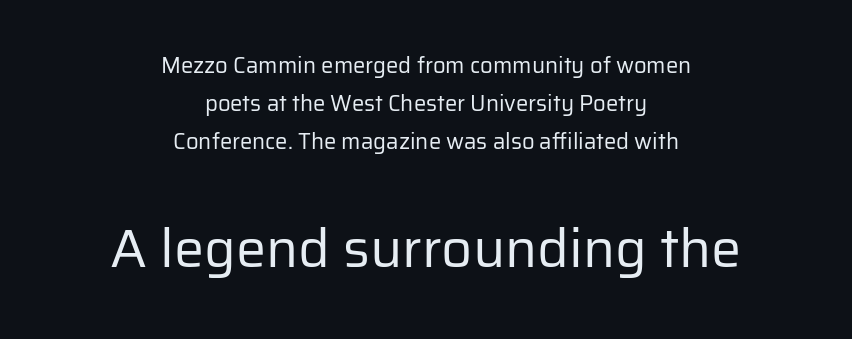
{"serif": "no", "italic": "no", "bold": "no", "weight": "regular", "width": "normal", "stroke_contrast": "low", "x_height": "medium", "monospaced": "no", "underline": "no", "align": "center", "line_spacing_ratio": 1.72, "letter_spacing": "normal", "letter_spacing_em": 0.0, "larger_block": "second", "size_ratio": 2.45, "glyph_px": 54}
